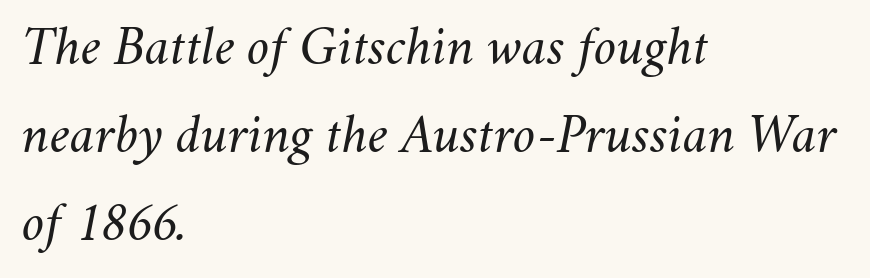
The image shows 57 px light type, italic (leaning right); set left-aligned, normal line spacing (1.54x), normal letter spacing, not underlined; medium stroke contrast and a small x-height.
